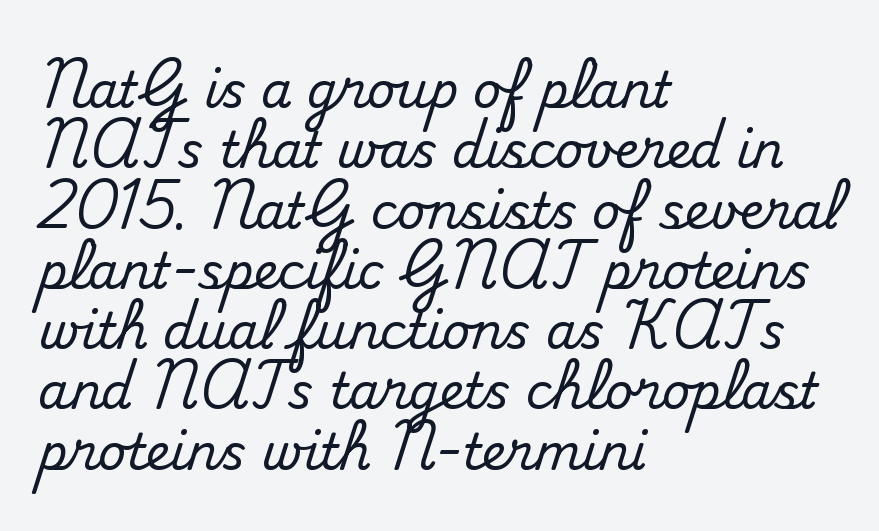
The image shows 49 px serif type; set left-aligned, line spacing 1.23x, normal letter spacing, not underlined; medium stroke contrast and a small x-height.
